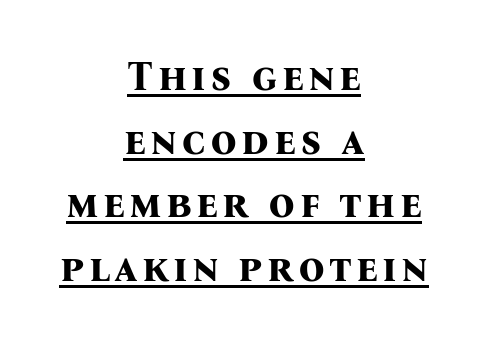
The image shows 41 px bold serif type, upright; set centered, normal line spacing (1.55x), underlined; medium stroke contrast and a medium x-height.
